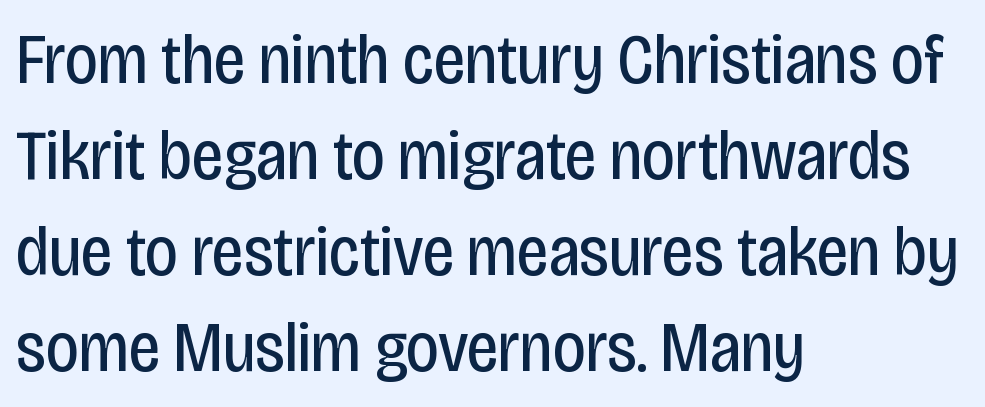
{"serif": "no", "italic": "no", "bold": "no", "weight": "regular", "width": "condensed", "stroke_contrast": "low", "x_height": "large", "monospaced": "no", "underline": "no", "align": "left", "line_spacing": "normal", "line_spacing_ratio": 1.35, "letter_spacing": "normal", "letter_spacing_em": 0.0, "glyph_px": 71}
